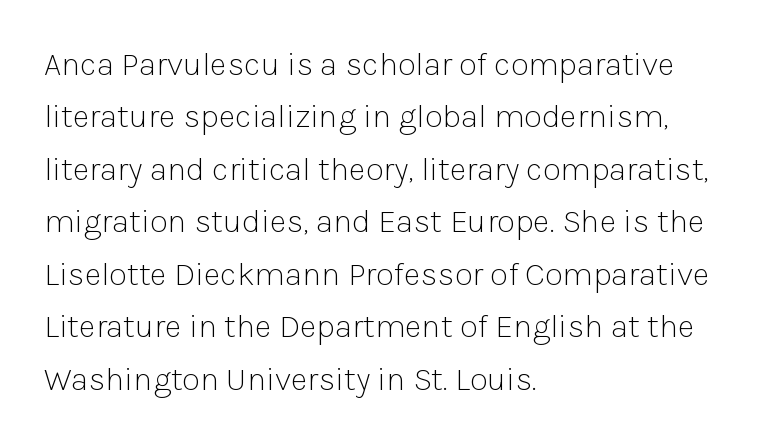
Vertical strokes here are truly vertical. Think standard paragraph weight, or any step lighter than that. The lines in this sample share a left origin and differ only in where they stop. The type family on display is of the sans-serif kind.
